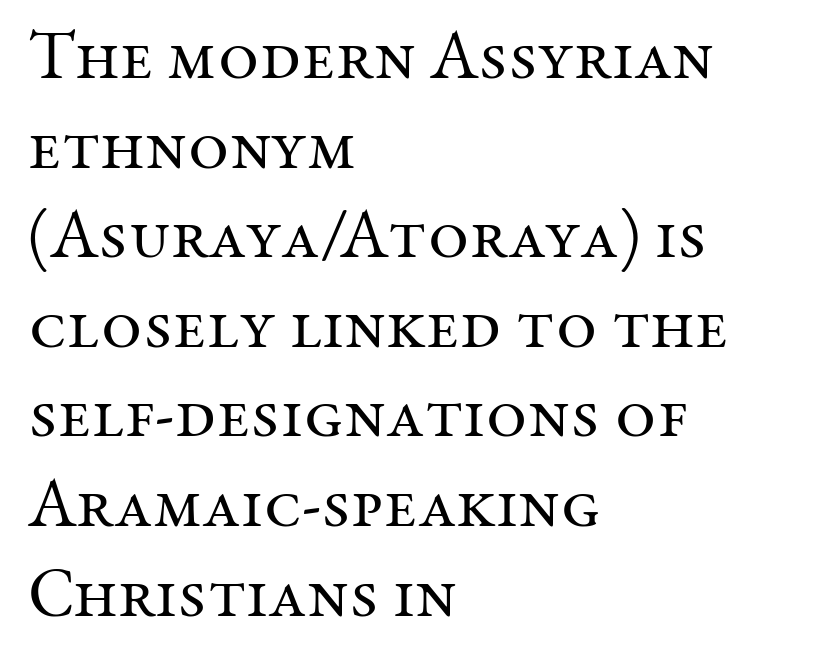
Examine the stroke ends and you'll spot serifs. Nothing unusual about the tracking: characters are spaced as the font intends. Character widths vary here, with narrow letters taking less room than wide ones. The typeface has the unassuming heft of standard copy or less. A bare baseline throughout the passage. One glance says typical: line gaps are just what's usual.
